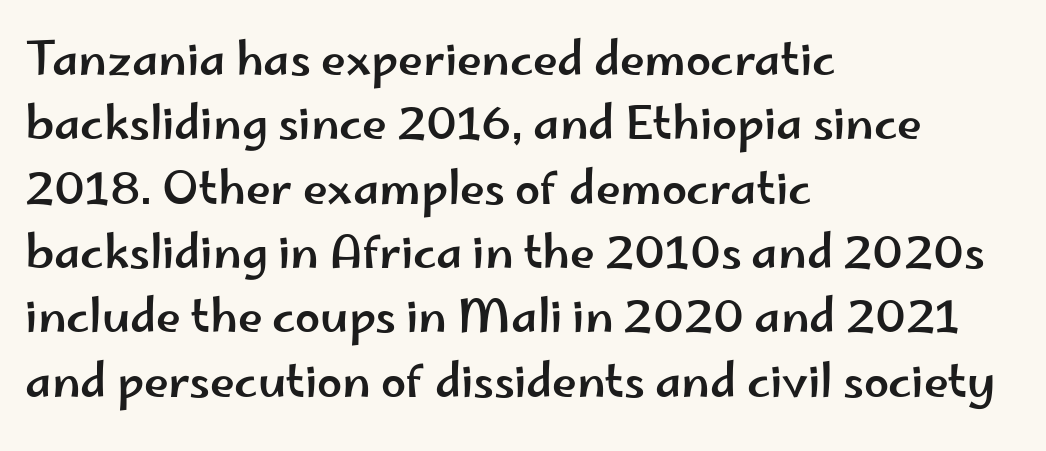
The image shows 45 px wide sans-serif type, upright; set left-aligned, normal line spacing (1.43x), normal letter spacing, not underlined; low stroke contrast and a small x-height.
